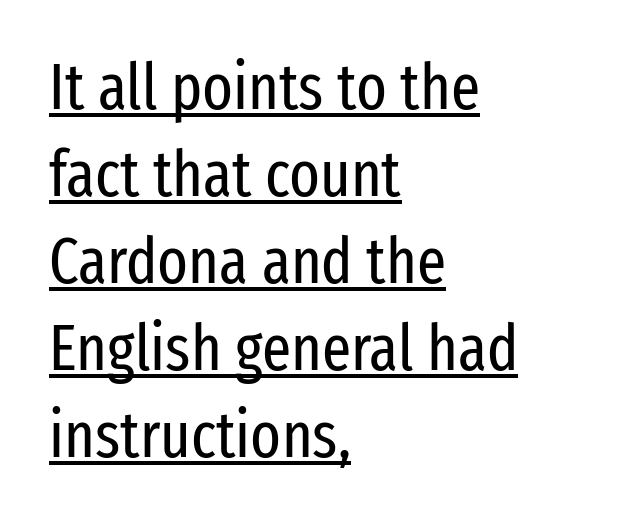
Q: Is the text bold? A: No.
Q: Is the text italic (slanted)? A: No, it is upright.
Q: Is the typeface a serif or a sans-serif typeface? A: Sans-serif.
Q: Is the text underlined? A: Yes.
Q: How is the paragraph aligned? A: Left-aligned.
Q: Is the spacing between letters normal or unusually wide? A: Normal.
Q: Is the spacing between lines tight, normal or loose? A: Normal.
Q: Width (condensed, normal, or wide)? A: Condensed.
Q: Stroke contrast? A: Low.
Q: x-height? A: Medium.
Q: Monospaced? A: No.
